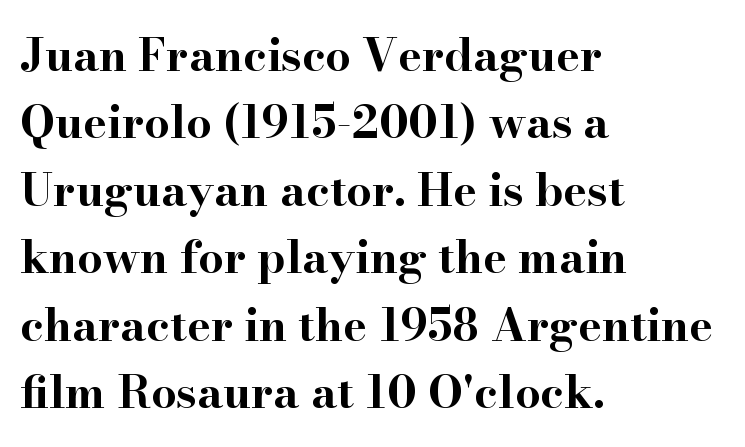
{"serif": "yes", "italic": "no", "bold": "yes", "weight": "bold", "width": "wide", "stroke_contrast": "high", "x_height": "small", "monospaced": "no", "underline": "no", "align": "left", "line_spacing": "normal", "line_spacing_ratio": 1.5, "letter_spacing": "normal", "letter_spacing_em": 0.0, "glyph_px": 45}
